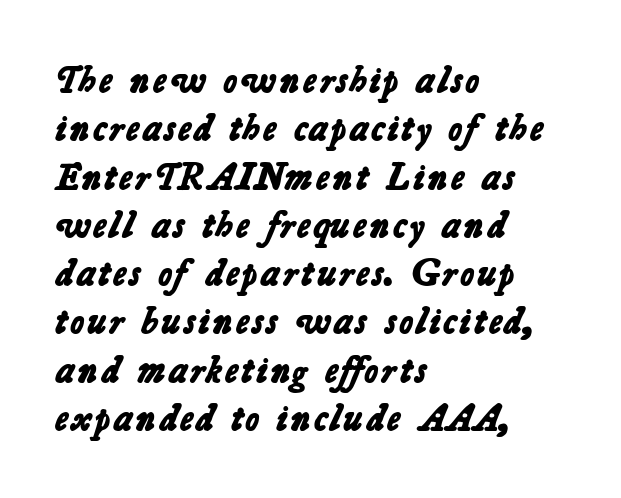
Q: Is the text bold? A: Yes.
Q: Is the typeface a serif or a sans-serif typeface? A: Sans-serif.
Q: Is the text underlined? A: No.
Q: How is the paragraph aligned? A: Left-aligned.
Q: Is the spacing between letters normal or unusually wide? A: Normal.
Q: Is the spacing between lines tight, normal or loose? A: Normal.
Q: Width (condensed, normal, or wide)? A: Normal.
Q: Stroke contrast? A: Low.
Q: x-height? A: Medium.
Q: Monospaced? A: No.
